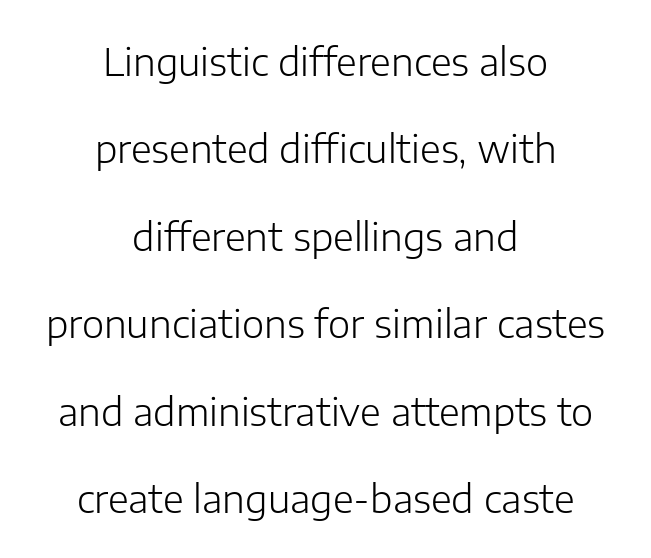
Q: Is the text bold? A: No.
Q: Is the text italic (slanted)? A: No, it is upright.
Q: Is the typeface a serif or a sans-serif typeface? A: Sans-serif.
Q: Is the text underlined? A: No.
Q: How is the paragraph aligned? A: Centered.
Q: Is the spacing between letters normal or unusually wide? A: Normal.
Q: Is the spacing between lines tight, normal or loose? A: Loose.
Q: Width (condensed, normal, or wide)? A: Normal.
Q: Stroke contrast? A: Low.
Q: x-height? A: Medium.
Q: Monospaced? A: No.
